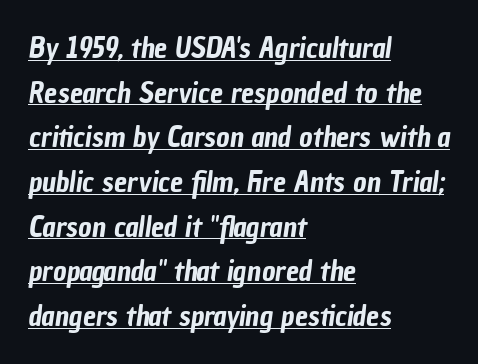
{"serif": "no", "width": "condensed", "stroke_contrast": "low", "x_height": "medium", "monospaced": "no", "underline": "yes", "align": "left", "line_spacing": "normal", "line_spacing_ratio": 1.54, "letter_spacing": "normal", "letter_spacing_em": 0.0, "glyph_px": 29}
